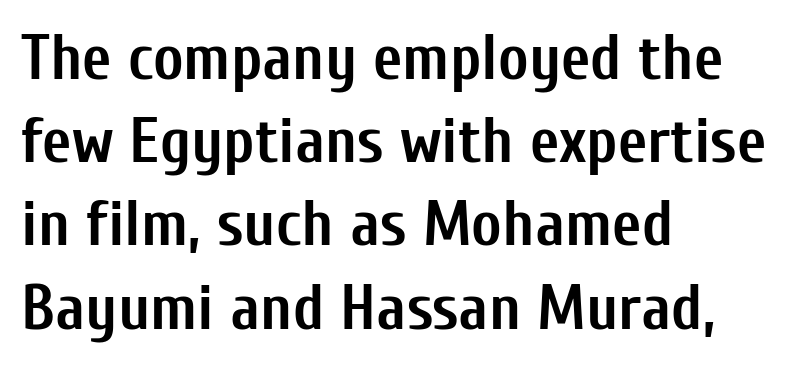
{"serif": "no", "italic": "no", "bold": "yes", "weight": "semibold", "width": "condensed", "stroke_contrast": "low", "x_height": "medium", "monospaced": "no", "underline": "no", "align": "left", "line_spacing": "normal", "line_spacing_ratio": 1.3, "letter_spacing": "normal", "letter_spacing_em": 0.0, "glyph_px": 64}
